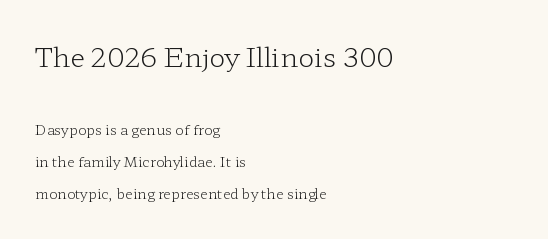
Q: Is the text bold? A: No.
Q: Is the text italic (slanted)? A: No, it is upright.
Q: Is the text underlined? A: No.
Q: How is the paragraph aligned? A: Left-aligned.
Q: Is the spacing between letters normal or unusually wide? A: Normal.
Q: Is the spacing between lines tight, normal or loose? A: Loose.
Q: Which block of text is set in a larger size, the first (top) or the second (bottom)? A: The first (top) one.
